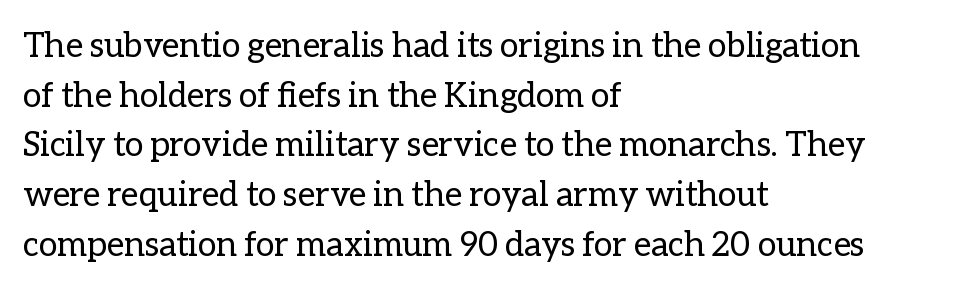
Q: Is the text bold? A: No.
Q: Is the text italic (slanted)? A: No, it is upright.
Q: Is the text underlined? A: No.
Q: How is the paragraph aligned? A: Left-aligned.
Q: Is the spacing between letters normal or unusually wide? A: Normal.
Q: Is the spacing between lines tight, normal or loose? A: Normal.
Q: Width (condensed, normal, or wide)? A: Normal.
Q: Stroke contrast? A: Low.
Q: x-height? A: Medium.
Q: Monospaced? A: No.
